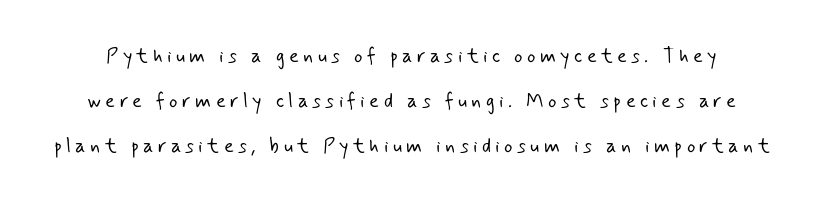
Stem width sits at or under what a default text font uses. Inter-character spacing is expanded well beyond the font's built-in metrics. The passage shown stacks its lines with a broad gap. Each row of text sits above clean, open space.
